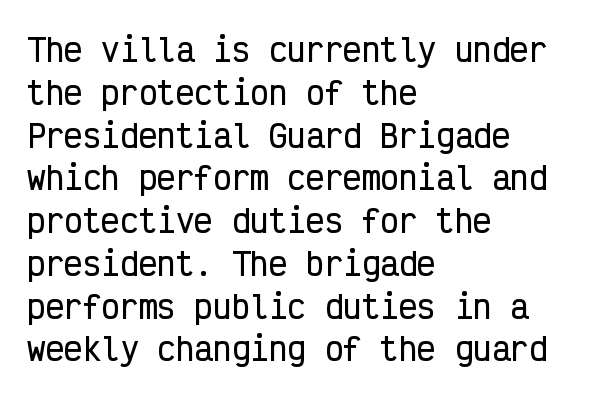
Q: Is the text italic (slanted)? A: No, it is upright.
Q: Is the typeface a serif or a sans-serif typeface? A: Sans-serif.
Q: Is the text underlined? A: No.
Q: How is the paragraph aligned? A: Left-aligned.
Q: Is the spacing between letters normal or unusually wide? A: Normal.
Q: Is the spacing between lines tight, normal or loose? A: Normal.
Q: Width (condensed, normal, or wide)? A: Condensed.
Q: Stroke contrast? A: Low.
Q: x-height? A: Medium.
Q: Monospaced? A: Yes.
